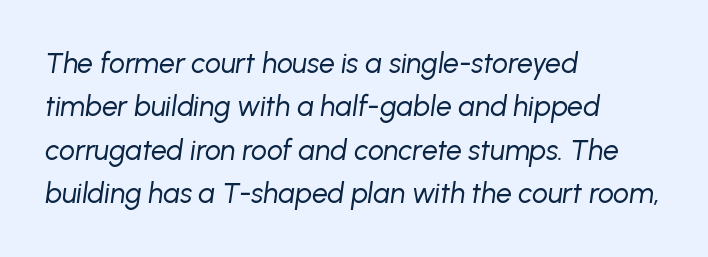
The image shows 28 px regular-weight type, italic (leaning right); set left-aligned, normal line spacing (1.55x), normal letter spacing, not underlined; low stroke contrast and a medium x-height.
